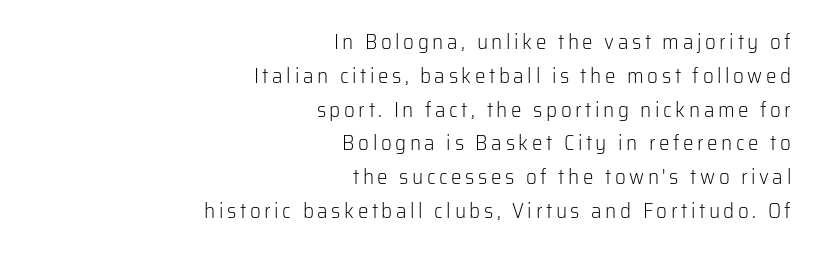
{"italic": "no", "bold": "no", "underline": "no", "align": "right", "line_spacing": "normal", "line_spacing_ratio": 1.61, "glyph_px": 21}
